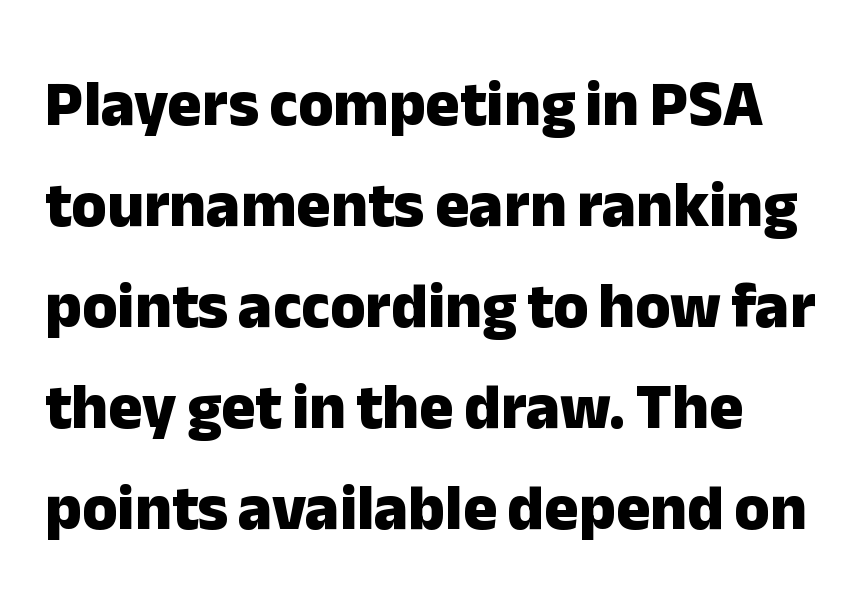
The image shows 64 px heavy sans-serif type, upright; set left-aligned, normal line spacing (1.58x), normal letter spacing, not underlined; low stroke contrast and a medium x-height.
